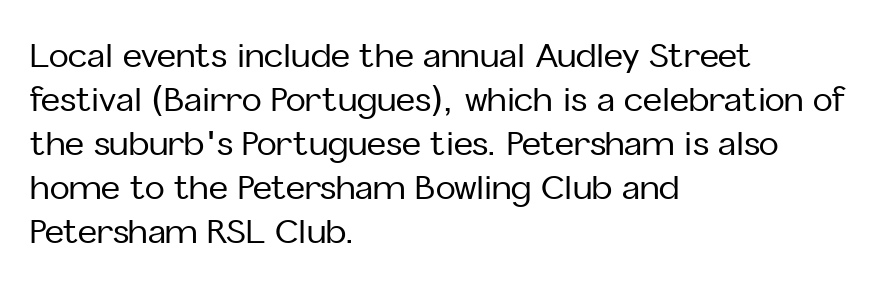
Nope, no serifs anywhere on these letters. Do the letters lean? They stand straight. The rendering anchors every line to the left-hand side. The baseline area is clear.
